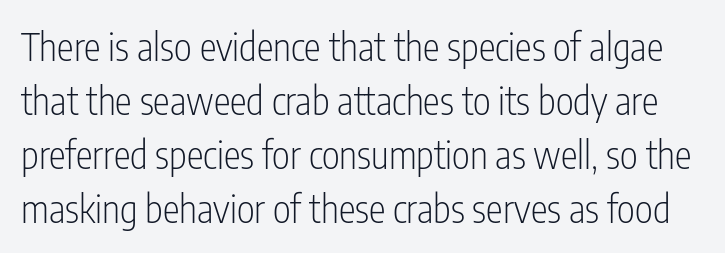
{"serif": "no", "italic": "no", "bold": "no", "weight": "light", "width": "condensed", "stroke_contrast": "low", "x_height": "medium", "monospaced": "no", "underline": "no", "line_spacing": "normal", "line_spacing_ratio": 1.42, "letter_spacing": "normal", "letter_spacing_em": 0.0, "glyph_px": 38}
